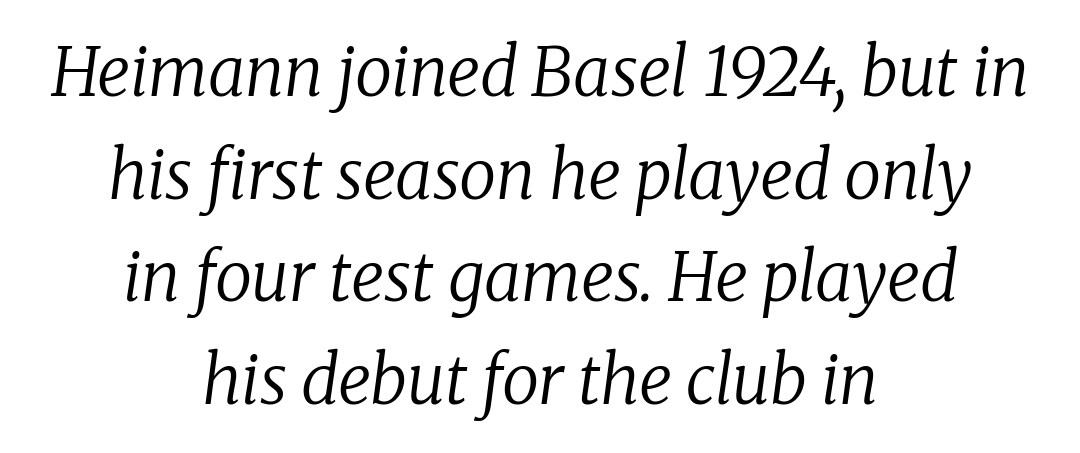
{"serif": "yes", "italic": "yes", "lean": "right", "slant_degrees": 8, "bold": "no", "weight": "regular", "width": "normal", "stroke_contrast": "low", "x_height": "medium", "monospaced": "no", "underline": "no", "align": "center", "line_spacing": "normal", "line_spacing_ratio": 1.53, "letter_spacing": "normal", "letter_spacing_em": 0.0, "glyph_px": 67}
